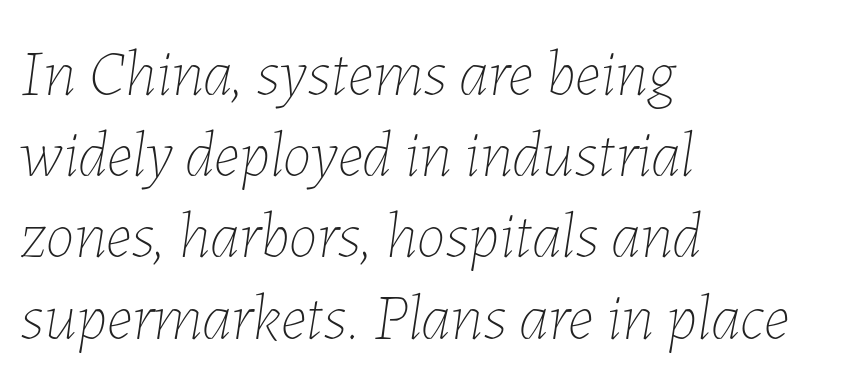
The image shows 65 px thin type, italic (leaning right); set left-aligned, normal line spacing (1.25x), normal letter spacing, not underlined; low stroke contrast and a medium x-height.
